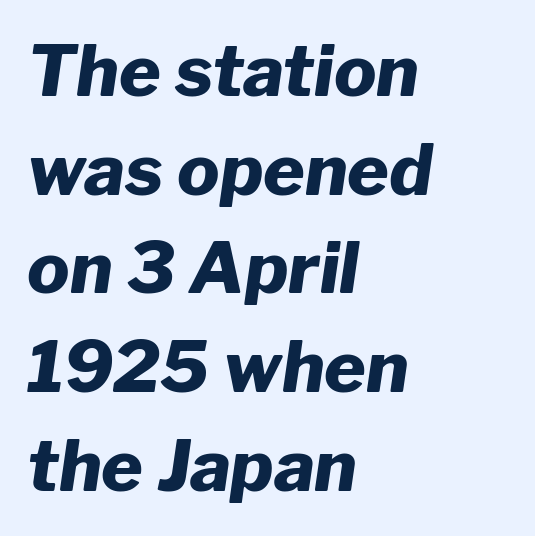
{"italic": "yes", "lean": "right", "slant_degrees": 8, "bold": "yes", "weight": "heavy", "width": "normal", "stroke_contrast": "low", "x_height": "medium", "monospaced": "no", "underline": "no", "align": "left", "line_spacing": "normal", "line_spacing_ratio": 1.39, "letter_spacing": "normal", "letter_spacing_em": 0.0, "glyph_px": 71}
